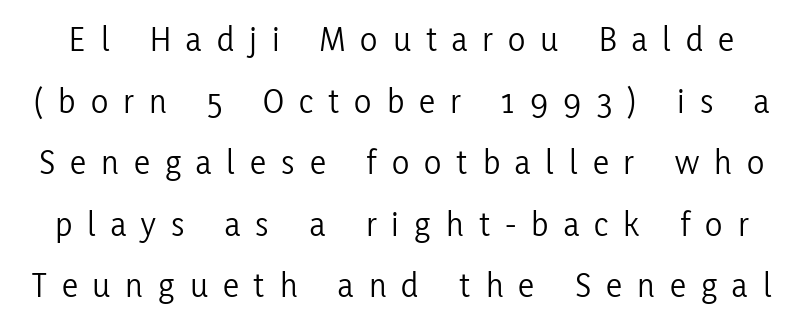
Q: Is the text bold? A: No.
Q: Is the text italic (slanted)? A: No, it is upright.
Q: Is the typeface a serif or a sans-serif typeface? A: Sans-serif.
Q: Is the text underlined? A: No.
Q: Is the spacing between letters normal or unusually wide? A: Unusually wide.
Q: Width (condensed, normal, or wide)? A: Condensed.
Q: Stroke contrast? A: Low.
Q: x-height? A: Medium.
Q: Monospaced? A: No.
